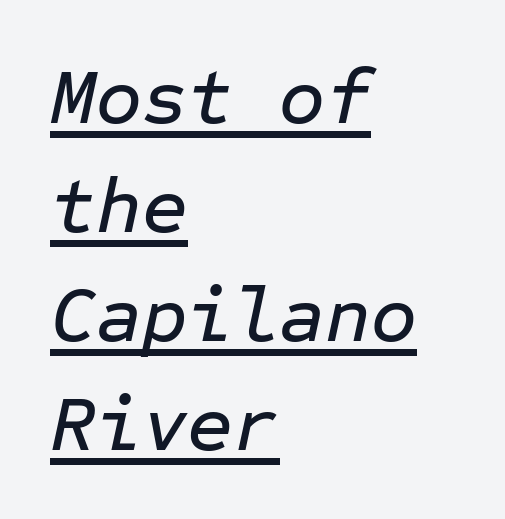
Summary of vertical rhythm: regular, with standard interline spacing. No extra tracking has been applied to these lines. Alignment: flush left. Spacing verdict: monospaced, one width for all characters. The typesetter has applied underlining to the passage shown.
